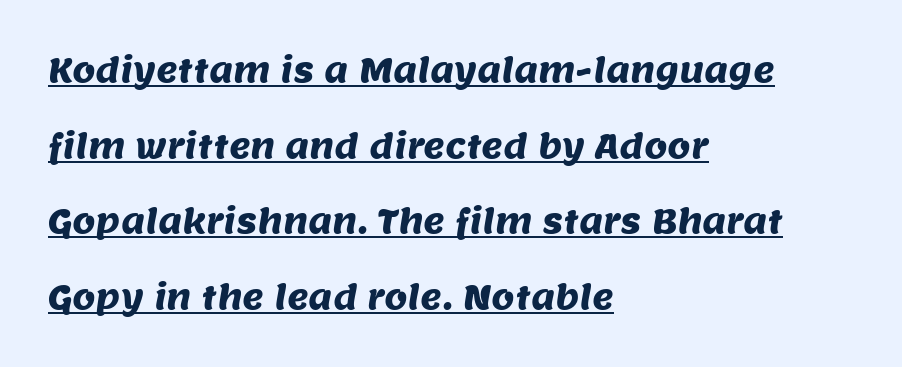
Q: Is the typeface a serif or a sans-serif typeface? A: Sans-serif.
Q: Is the text underlined? A: Yes.
Q: How is the paragraph aligned? A: Left-aligned.
Q: Is the spacing between letters normal or unusually wide? A: Normal.
Q: Is the spacing between lines tight, normal or loose? A: Loose.
Q: Width (condensed, normal, or wide)? A: Normal.
Q: Stroke contrast? A: Medium.
Q: x-height? A: Large.
Q: Monospaced? A: No.
